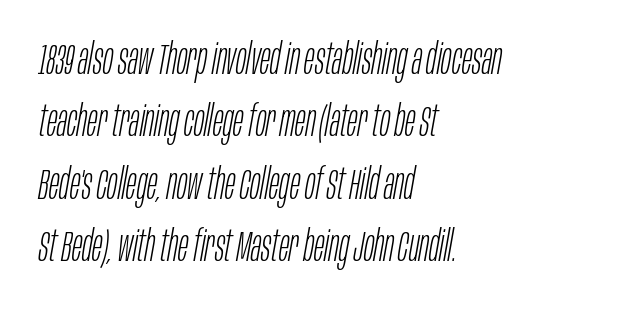
{"italic": "yes", "lean": "right", "slant_degrees": 10, "bold": "no", "weight": "light", "width": "condensed", "stroke_contrast": "low", "x_height": "large", "monospaced": "no", "underline": "no", "align": "left", "line_spacing": "normal", "line_spacing_ratio": 1.45, "letter_spacing": "normal", "letter_spacing_em": 0.0, "glyph_px": 43}
